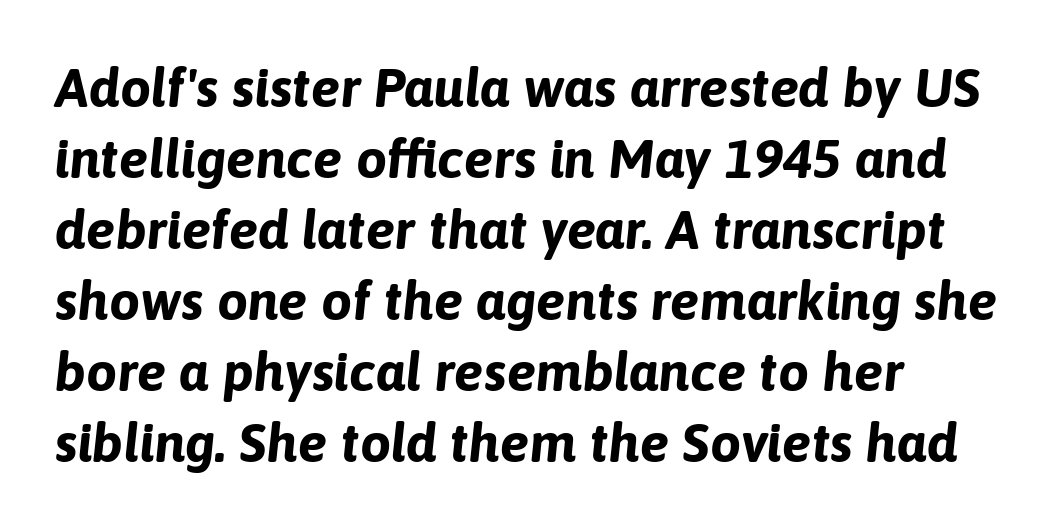
The zone under the glyphs is completely vacant. The designer left line spacing at the default. The letters are bold, with thick, heavy strokes. Each letter keeps its own natural width here, so spacing adapts to shape.
